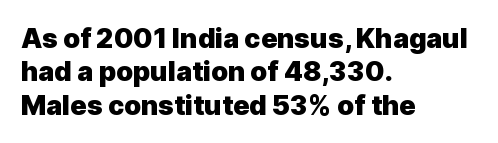
Q: Is the text bold? A: Yes.
Q: Is the text italic (slanted)? A: No, it is upright.
Q: Is the text underlined? A: No.
Q: How is the paragraph aligned? A: Left-aligned.
Q: Is the spacing between letters normal or unusually wide? A: Normal.
